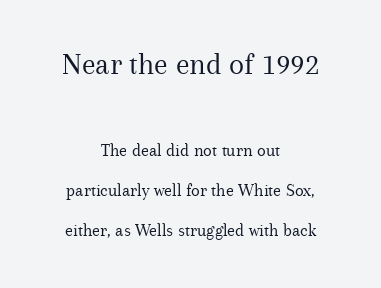
The image shows 31 px regular-weight serif type, upright; set centered, loose line spacing (2.21x), normal letter spacing, not underlined; the first (top) block is 1.72x larger; medium stroke contrast and a medium x-height.
